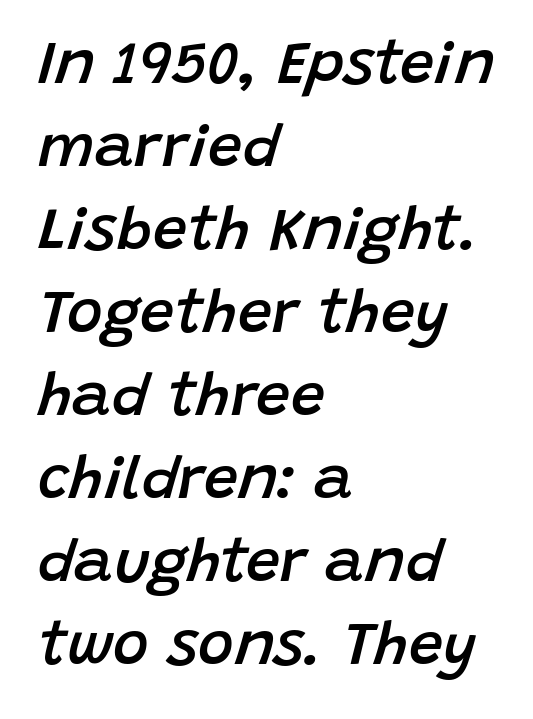
The image shows 61 px semibold type, italic (leaning right); set left-aligned, normal line spacing (1.36x), normal letter spacing, not underlined; low stroke contrast and a large x-height.
